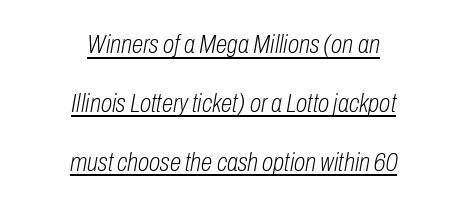
In CSS terms this would be text-align: center. Summary of vertical rhythm: relaxed, with wide interline spacing. Characters are canted at an angle relative to the baseline's perpendicular. Stems and bowls with no extra thickness — not bold. The passage shown has conventional tracking throughout.
